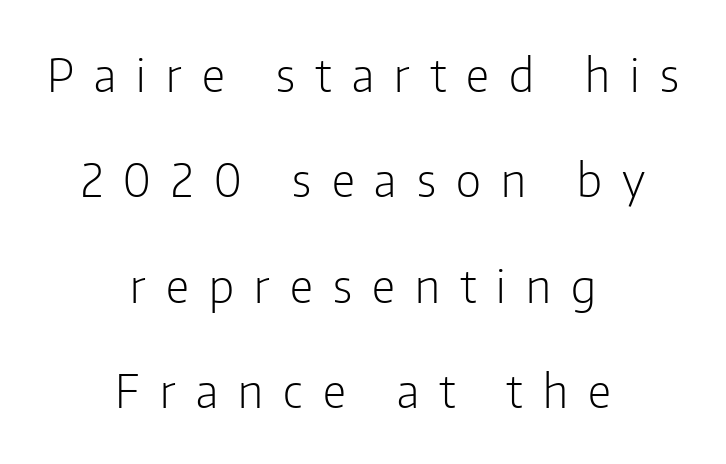
Q: Is the text bold? A: No.
Q: Is the text italic (slanted)? A: No, it is upright.
Q: Is the typeface a serif or a sans-serif typeface? A: Sans-serif.
Q: Is the text underlined? A: No.
Q: How is the paragraph aligned? A: Centered.
Q: Is the spacing between letters normal or unusually wide? A: Unusually wide.
Q: Is the spacing between lines tight, normal or loose? A: Loose.
Q: Width (condensed, normal, or wide)? A: Condensed.
Q: Stroke contrast? A: Low.
Q: x-height? A: Medium.
Q: Monospaced? A: No.
